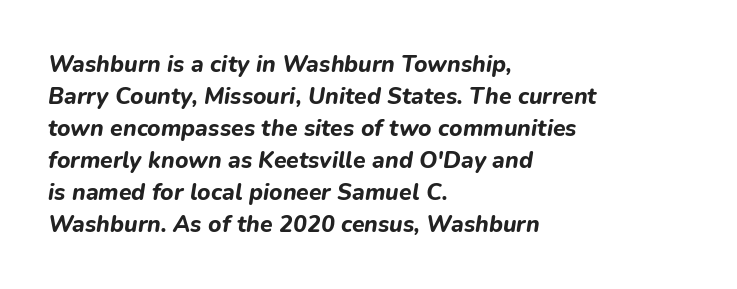
The image shows 23 px bold type, italic (leaning right); set left-aligned, normal line spacing (1.39x), normal letter spacing, not underlined.
